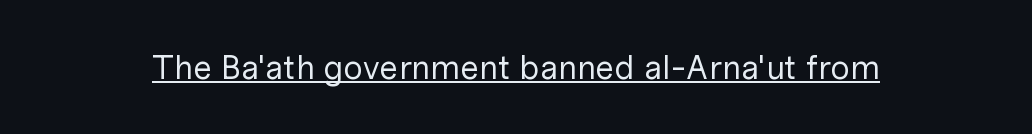
Q: Is the text bold? A: No.
Q: Is the text italic (slanted)? A: No, it is upright.
Q: Is the typeface a serif or a sans-serif typeface? A: Sans-serif.
Q: Is the text underlined? A: Yes.
Q: Is the spacing between letters normal or unusually wide? A: Normal.
Q: Width (condensed, normal, or wide)? A: Normal.
Q: Stroke contrast? A: Low.
Q: x-height? A: Medium.
Q: Monospaced? A: No.
